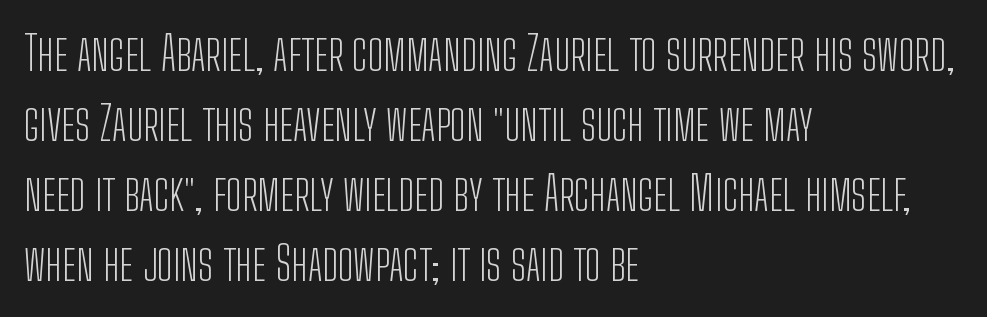
Stroke thickness stays within the range of a standard reading face or lighter. Quick note: not italic, upright. Every row of glyphs begins at an identical x-position on the left. Compared with typical body copy, the letter spacing here is the same. This sample uses a sans-serif face. The strip under each line holds only bare page.
